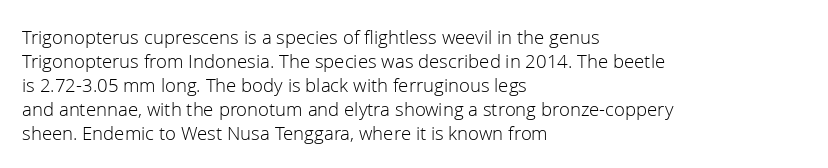
Q: Is the text bold? A: No.
Q: Is the text italic (slanted)? A: No, it is upright.
Q: Is the text underlined? A: No.
Q: How is the paragraph aligned? A: Left-aligned.
Q: Is the spacing between letters normal or unusually wide? A: Normal.
